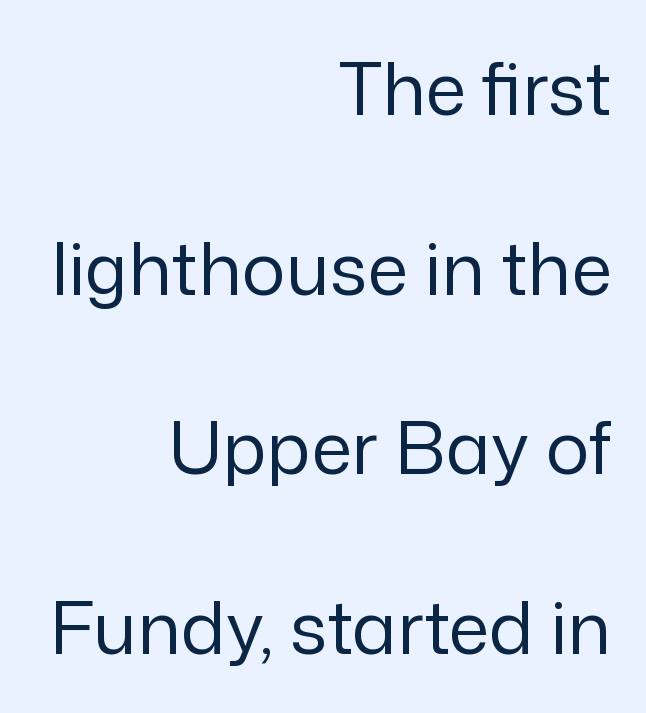
Q: Is the text bold? A: No.
Q: Is the text italic (slanted)? A: No, it is upright.
Q: Is the typeface a serif or a sans-serif typeface? A: Sans-serif.
Q: Is the text underlined? A: No.
Q: How is the paragraph aligned? A: Right-aligned.
Q: Is the spacing between letters normal or unusually wide? A: Normal.
Q: Is the spacing between lines tight, normal or loose? A: Loose.
Q: Width (condensed, normal, or wide)? A: Normal.
Q: Stroke contrast? A: Low.
Q: x-height? A: Medium.
Q: Monospaced? A: No.
